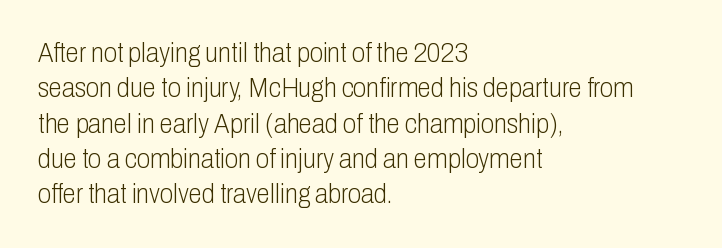
Line beginnings align vertically; line endings do not. The typography opts for an upright posture over an oblique one. Baseline-to-baseline distance is the conventional proportion of letter height. The characters are drawn with everyday or finer stroke widths. Here the glyphs are tracked normally, forming tight word shapes.
